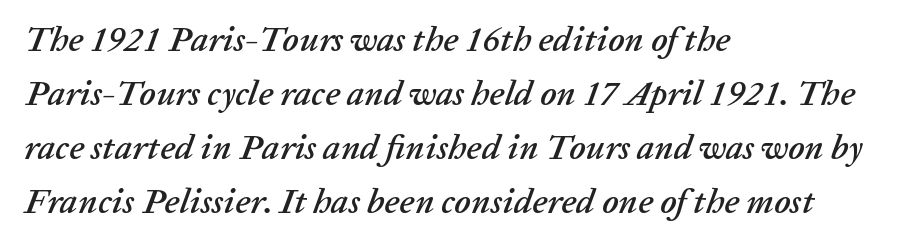
The letters advance in unequal steps, a hallmark of proportional type. Students, note that the glyphs here touch the page at normal intervals. The ragged edge is on the right, which tells us the setting is flush left. Slanted lettering throughout. The vertical gap from one line to the next is medium.
